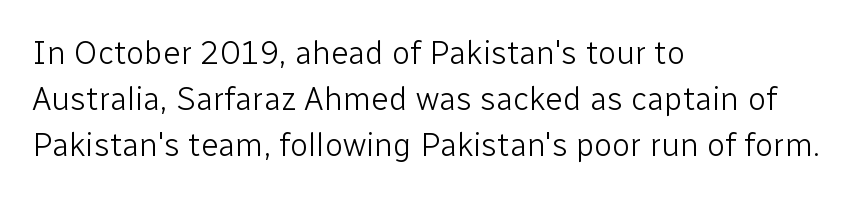
Q: Is the text bold? A: No.
Q: Is the text italic (slanted)? A: No, it is upright.
Q: Is the typeface a serif or a sans-serif typeface? A: Sans-serif.
Q: Is the text underlined? A: No.
Q: How is the paragraph aligned? A: Left-aligned.
Q: Is the spacing between letters normal or unusually wide? A: Normal.
Q: Is the spacing between lines tight, normal or loose? A: Normal.
Q: Width (condensed, normal, or wide)? A: Normal.
Q: Stroke contrast? A: Low.
Q: x-height? A: Medium.
Q: Monospaced? A: No.
